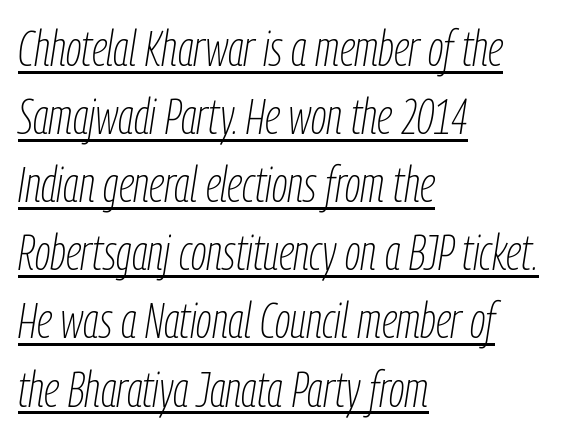
Q: Is the text bold? A: No.
Q: Is the text italic (slanted)? A: Yes, it leans right by about 9 degrees.
Q: Is the text underlined? A: Yes.
Q: How is the paragraph aligned? A: Left-aligned.
Q: Is the spacing between letters normal or unusually wide? A: Normal.
Q: Is the spacing between lines tight, normal or loose? A: Normal.
Q: Width (condensed, normal, or wide)? A: Condensed.
Q: Stroke contrast? A: Low.
Q: x-height? A: Medium.
Q: Monospaced? A: No.
